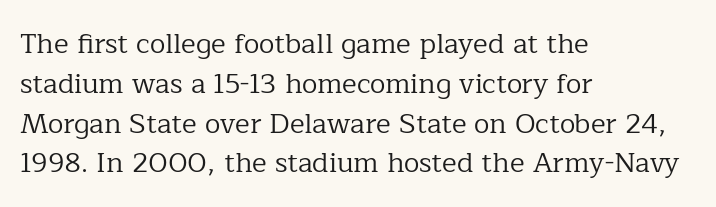
Q: Is the text bold? A: No.
Q: Is the text italic (slanted)? A: No, it is upright.
Q: Is the typeface a serif or a sans-serif typeface? A: Serif.
Q: Is the text underlined? A: No.
Q: How is the paragraph aligned? A: Left-aligned.
Q: Is the spacing between letters normal or unusually wide? A: Normal.
Q: Is the spacing between lines tight, normal or loose? A: Normal.
Q: Width (condensed, normal, or wide)? A: Normal.
Q: Stroke contrast? A: Low.
Q: x-height? A: Medium.
Q: Monospaced? A: No.
